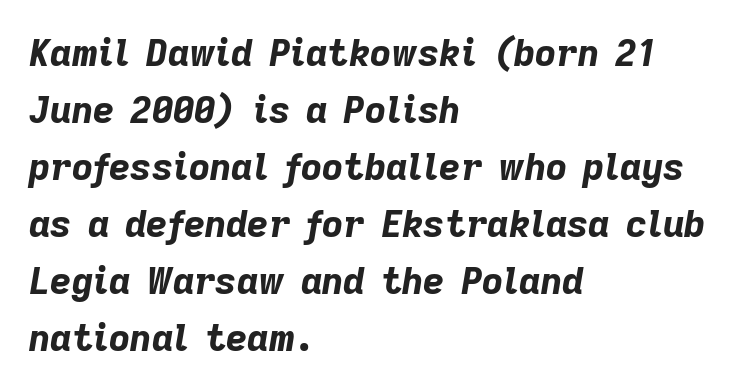
{"italic": "yes", "lean": "right", "slant_degrees": 9, "bold": "yes", "weight": "bold", "width": "normal", "stroke_contrast": "low", "x_height": "medium", "monospaced": "no", "underline": "no", "align": "left", "line_spacing": "normal", "line_spacing_ratio": 1.54, "letter_spacing": "normal", "letter_spacing_em": 0.0, "glyph_px": 37}
